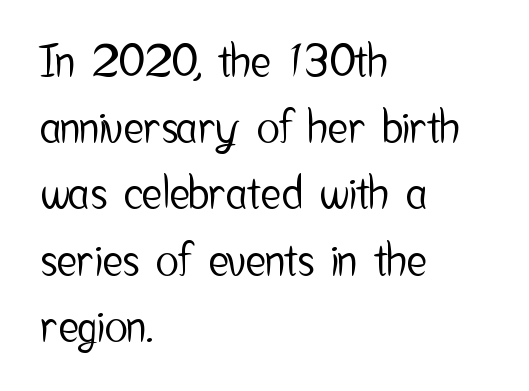
The image shows 43 px condensed sans-serif type, upright; set left-aligned, normal line spacing (1.54x), normal letter spacing, not underlined; low stroke contrast and a medium x-height.
